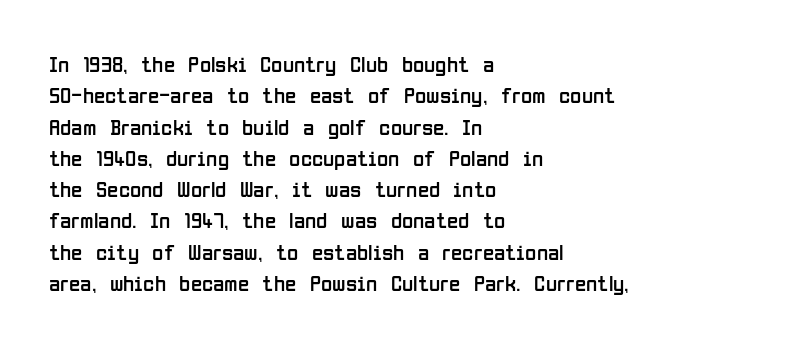
The image shows 23 px text type, upright; set left-aligned, normal line spacing (1.36x), normal letter spacing, not underlined.
